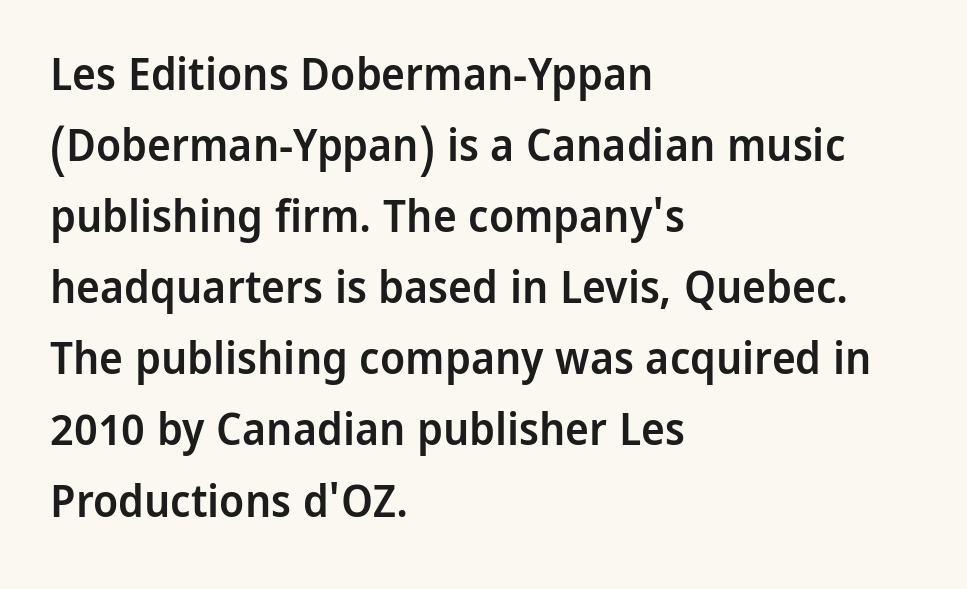
The gaps between neighbouring characters are ordinary and unremarkable. Clear beneath every line of the passage. The face used here is proportionally spaced, like ordinary book or web type. Is the block centered? No — it sits flush against the left margin. Evenly set lines give the paragraph a standard silhouette. Does the type have serifs? No, each stem ends abruptly.
